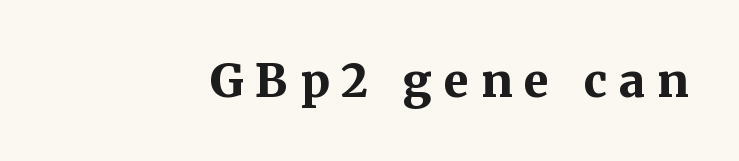
As a designer I'd log this as weight 700, bold. Varying glyph widths throughout — classic text-font behaviour. Compared with typical body copy, the letter spacing here is much looser. What kind of face is this? One with serifs. Underline: absent.
